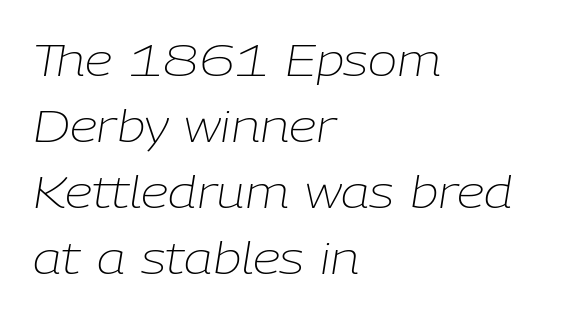
This sample uses plain, unmodified letter spacing. The glyphs are unaccompanied by any horizontal stroke below them. The weight tops out at a normal text grade. In terms of leading, this rendering sits right in the middle. Is the block centered? No — it sits flush against the left margin. The typography opts for an oblique posture over an upright one.
